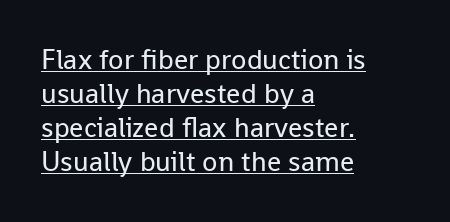
Q: Is the text bold? A: No.
Q: Is the text italic (slanted)? A: No, it is upright.
Q: Is the typeface a serif or a sans-serif typeface? A: Sans-serif.
Q: Is the text underlined? A: Yes.
Q: How is the paragraph aligned? A: Left-aligned.
Q: Is the spacing between letters normal or unusually wide? A: Normal.
Q: Width (condensed, normal, or wide)? A: Normal.
Q: Stroke contrast? A: Low.
Q: x-height? A: Medium.
Q: Monospaced? A: No.
